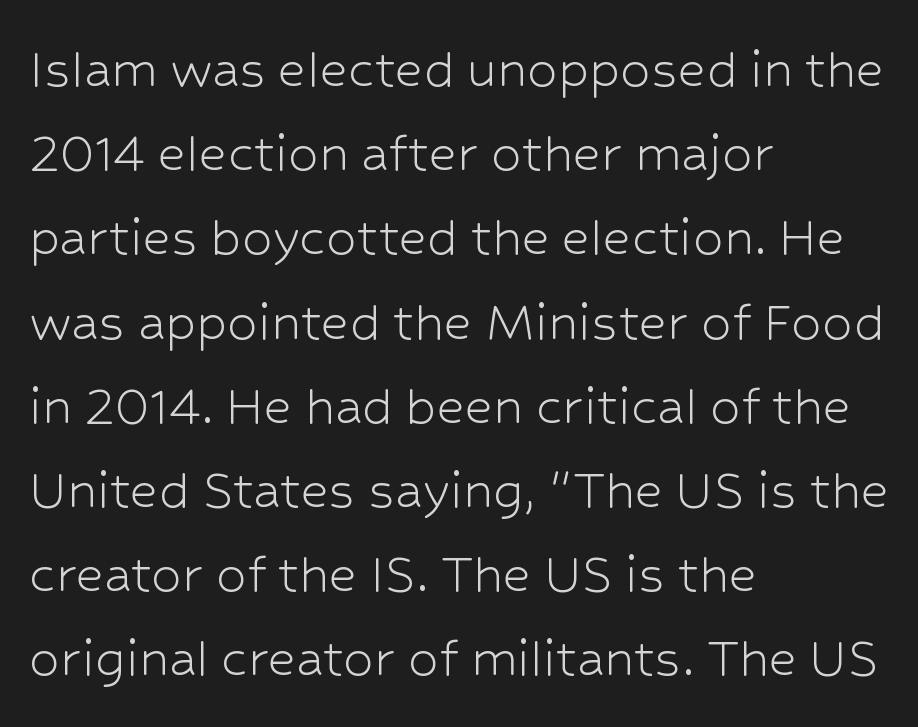
{"serif": "no", "italic": "no", "bold": "no", "weight": "light", "width": "normal", "stroke_contrast": "low", "x_height": "medium", "monospaced": "no", "underline": "no", "align": "left", "line_spacing": "normal", "line_spacing_ratio": 1.38, "letter_spacing": "normal", "letter_spacing_em": 0.0, "glyph_px": 61}
